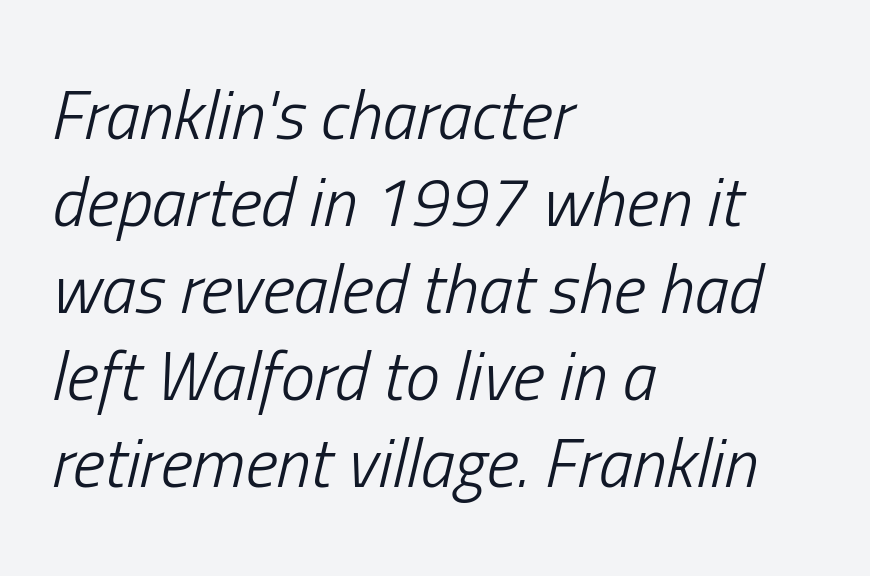
Q: Is the text bold? A: No.
Q: Is the text italic (slanted)? A: Yes, it leans right by about 13 degrees.
Q: Is the text underlined? A: No.
Q: How is the paragraph aligned? A: Left-aligned.
Q: Is the spacing between letters normal or unusually wide? A: Normal.
Q: Is the spacing between lines tight, normal or loose? A: Normal.
Q: Width (condensed, normal, or wide)? A: Condensed.
Q: Stroke contrast? A: Low.
Q: x-height? A: Medium.
Q: Monospaced? A: No.
